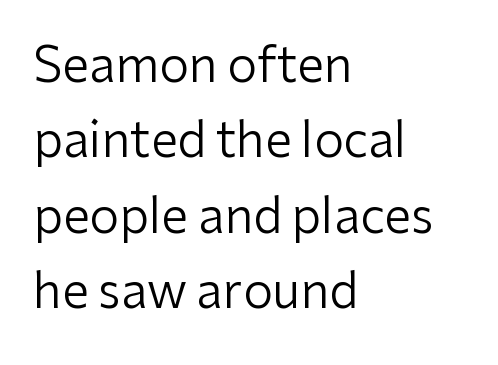
Q: Is the text bold? A: No.
Q: Is the text italic (slanted)? A: No, it is upright.
Q: Is the typeface a serif or a sans-serif typeface? A: Sans-serif.
Q: Is the text underlined? A: No.
Q: How is the paragraph aligned? A: Left-aligned.
Q: Is the spacing between letters normal or unusually wide? A: Normal.
Q: Is the spacing between lines tight, normal or loose? A: Normal.
Q: Width (condensed, normal, or wide)? A: Normal.
Q: Stroke contrast? A: Low.
Q: x-height? A: Medium.
Q: Monospaced? A: No.
